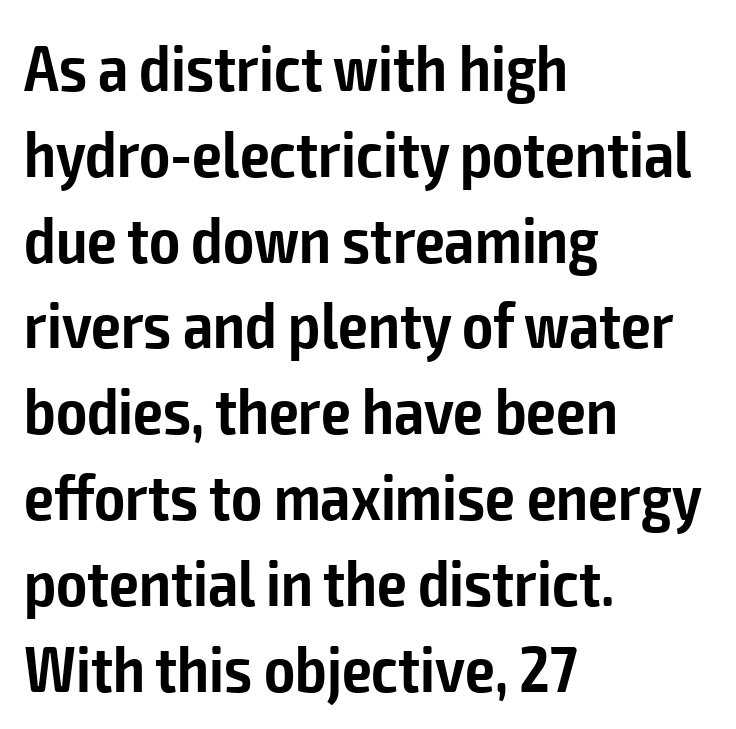
{"serif": "no", "italic": "no", "bold": "semi", "weight": "semibold", "width": "condensed", "stroke_contrast": "low", "x_height": "medium", "monospaced": "no", "underline": "no", "align": "left", "line_spacing": "normal", "line_spacing_ratio": 1.3, "letter_spacing": "normal", "letter_spacing_em": 0.0, "glyph_px": 66}
